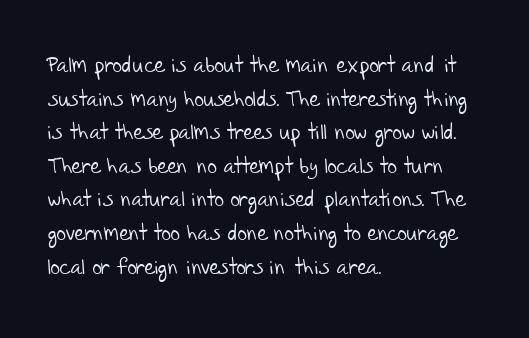
The image shows 21 px text type; set left-aligned, normal line spacing (1.6x), normal letter spacing, not underlined.
